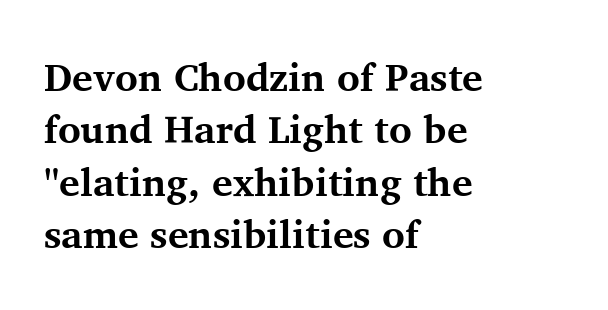
Character widths vary here, with narrow letters taking less room than wide ones. This rendering employs a face with finishing strokes, i.e., a serif. Stroke thickness is high; the sample reads as a true bold. The type is set solid horizontally, with unmodified tracking. Where is the straight margin? On the left. The space beneath each line is pristine and unruled.
